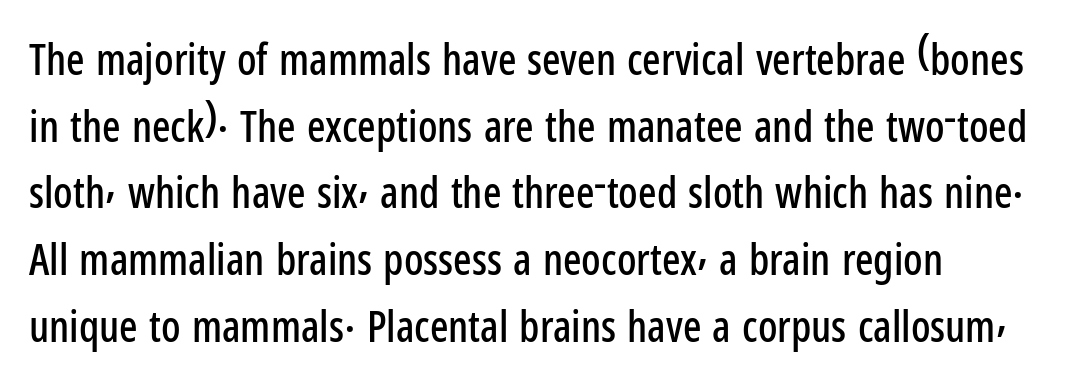
The face used here is a sans, in the tradition of grotesques and geometrics. Compared with a centered layout, this one pins lines to the left instead. The horizontal fit of the characters is conventional and even. The words here are not underlined.
